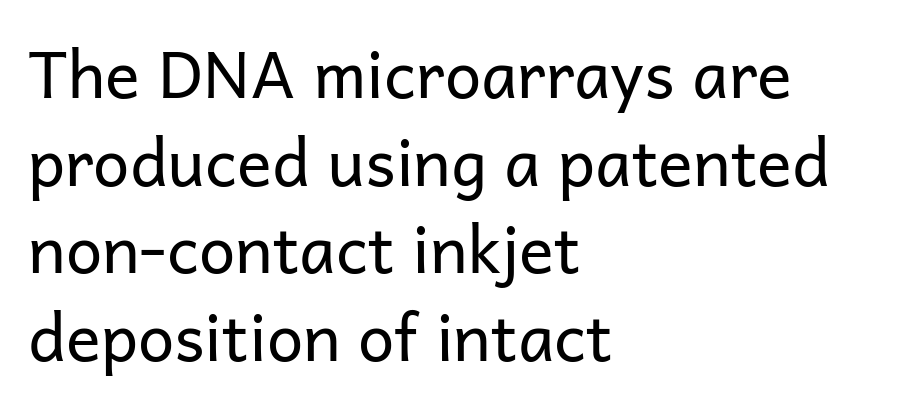
Q: Is the text bold? A: No.
Q: Is the text italic (slanted)? A: No, it is upright.
Q: Is the typeface a serif or a sans-serif typeface? A: Sans-serif.
Q: Is the text underlined? A: No.
Q: How is the paragraph aligned? A: Left-aligned.
Q: Is the spacing between letters normal or unusually wide? A: Normal.
Q: Is the spacing between lines tight, normal or loose? A: Normal.
Q: Width (condensed, normal, or wide)? A: Normal.
Q: Stroke contrast? A: Low.
Q: x-height? A: Medium.
Q: Monospaced? A: No.
